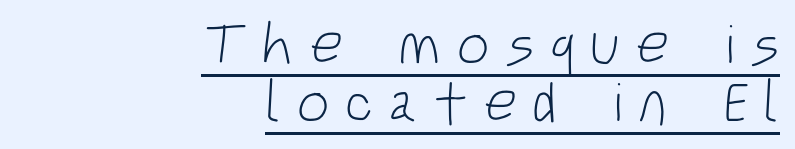
This rendering uses right alignment, leaving the left contour irregular. Spacing verdict: proportional, widths tailored to each character. Inter-character spacing is expanded well beyond the font's built-in metrics. No chunkiness to these letters — they're not bold.
